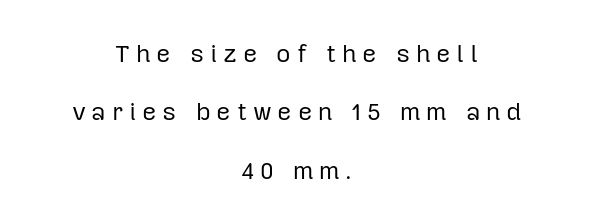
The letters look calm and open, with moderate or lighter stems. The gaps between neighbouring characters are conspicuously large. Just letters on the line, the space beneath them empty. Horizontally, the lines are justified to the midpoint only.
